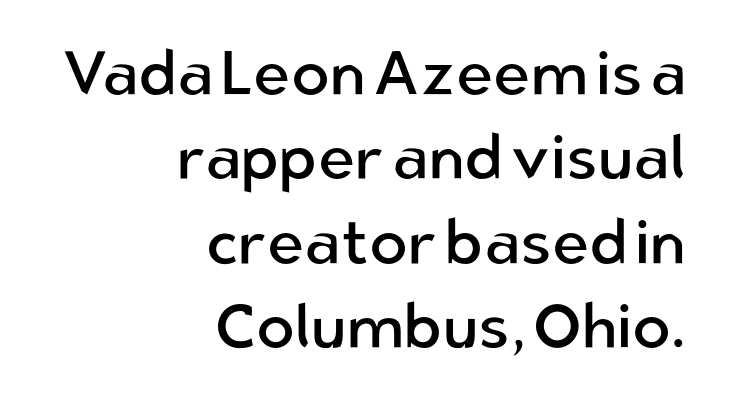
What kind of face is this? One without serifs — a sans. Clear beneath every line of the passage. The passage is arranged like a letterhead date or caption credit — flush right. In terms of letterspacing, this is plain default setting.
